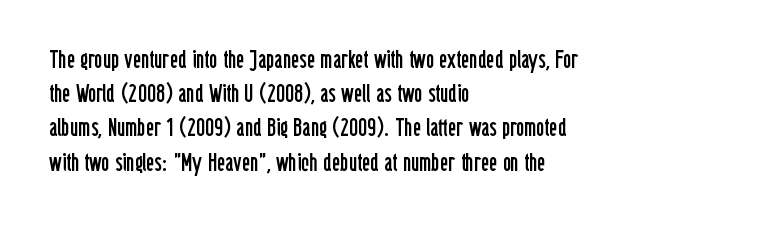
The image shows 25 px text type, upright; set left-aligned, normal line spacing (1.37x), normal letter spacing, not underlined.
